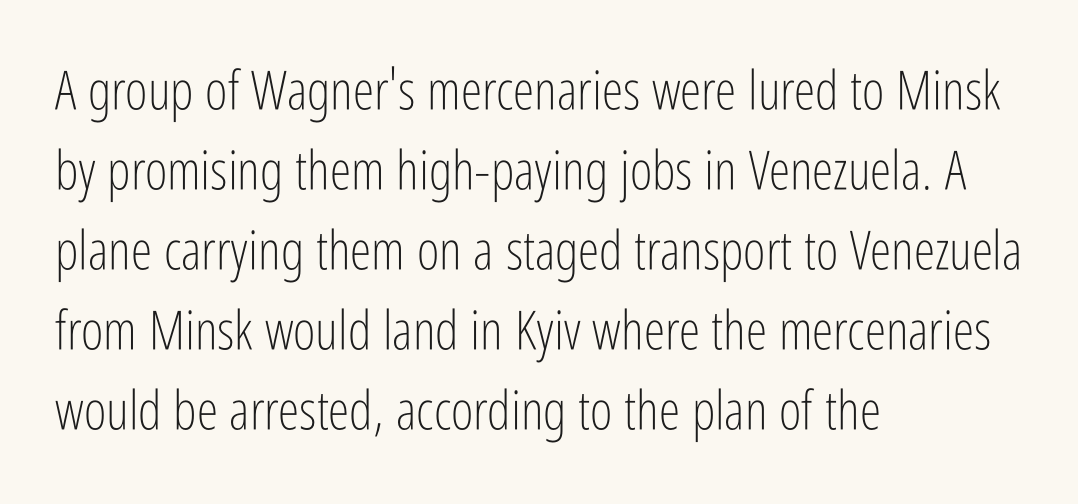
Q: Is the text bold? A: No.
Q: Is the text italic (slanted)? A: No, it is upright.
Q: Is the typeface a serif or a sans-serif typeface? A: Sans-serif.
Q: Is the text underlined? A: No.
Q: How is the paragraph aligned? A: Left-aligned.
Q: Is the spacing between letters normal or unusually wide? A: Normal.
Q: Is the spacing between lines tight, normal or loose? A: Normal.
Q: Width (condensed, normal, or wide)? A: Condensed.
Q: Stroke contrast? A: Low.
Q: x-height? A: Medium.
Q: Monospaced? A: No.
